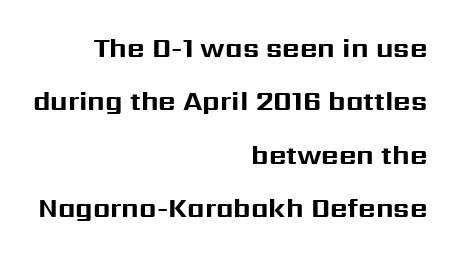
What's the leading like? Stretched, with rows far apart. Line endings align vertically; line beginnings do not. Each glyph is drawn with heavy, bold strokes. Descenders hang freely into open space. Students, note that the glyphs here touch the page at normal intervals.
